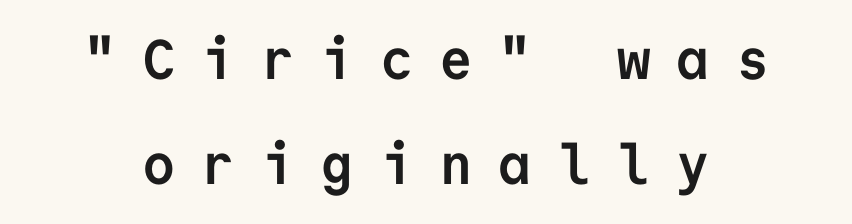
The lettering holds an erect, upright posture throughout. The typesetting leans heavy: a genuine bold. The designer went with a sans here, leaving each stem footless. Beneath every word, the page is bare. Does extra space separate the letters? Yes, quite a lot of it. Each letter, wide or thin by design, is forced into the same width here.
